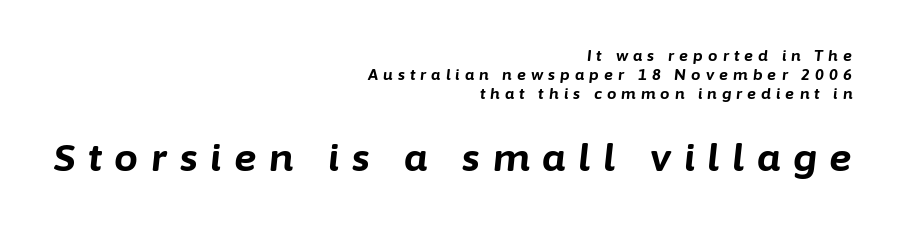
Leading matches the norm, producing a regular column. Is this a fixed-width face? No — the glyphs have proportional, varying widths. The typesetting leans heavy: a genuine bold. All the whitespace from short lines collects on the left. The passage shown is not underscored anywhere. Looking at the ascenders, they clearly lean.
